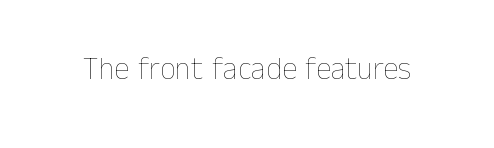
Q: Is the text bold? A: No.
Q: Is the text italic (slanted)? A: No, it is upright.
Q: Is the text underlined? A: No.
Q: Is the spacing between letters normal or unusually wide? A: Normal.
Q: Width (condensed, normal, or wide)? A: Normal.
Q: Stroke contrast? A: Low.
Q: x-height? A: Medium.
Q: Monospaced? A: No.
